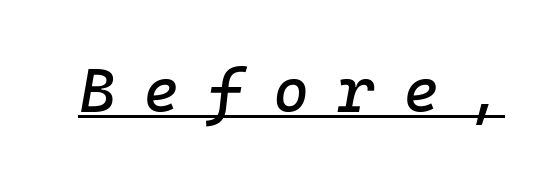
{"italic": "yes", "lean": "right", "slant_degrees": 10, "width": "normal", "stroke_contrast": "low", "x_height": "medium", "monospaced": "yes", "underline": "yes", "letter_spacing": "wide", "letter_spacing_em": 0.46, "glyph_px": 62}
